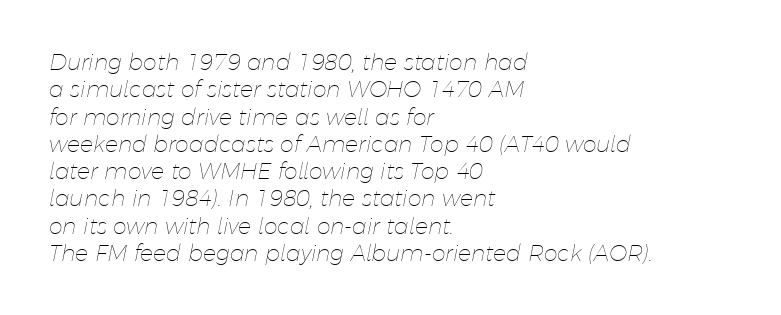
{"italic": "yes", "lean": "right", "slant_degrees": 11, "bold": "no", "underline": "no", "align": "left", "line_spacing_ratio": 1.24, "letter_spacing": "normal", "letter_spacing_em": 0.0, "glyph_px": 22}
